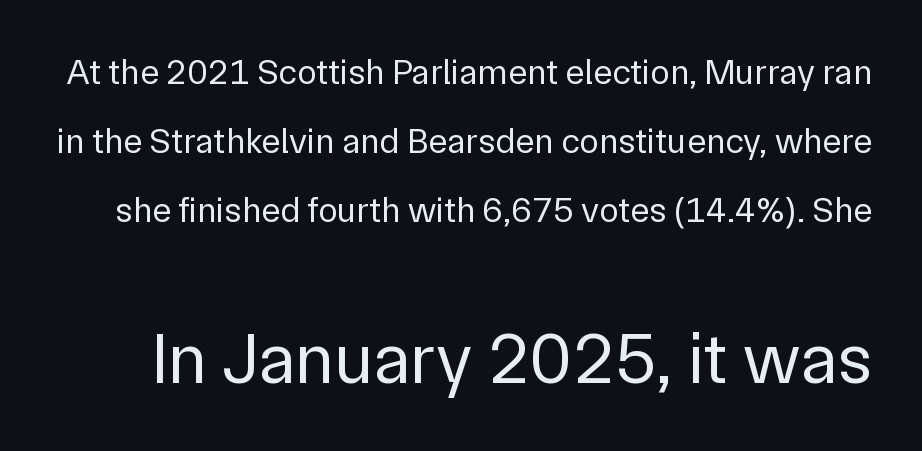
The image shows 73 px regular-weight sans-serif type, upright; set loose line spacing (1.91x), normal letter spacing, not underlined; the second (bottom) block is 2.03x larger; low stroke contrast and a medium x-height.
